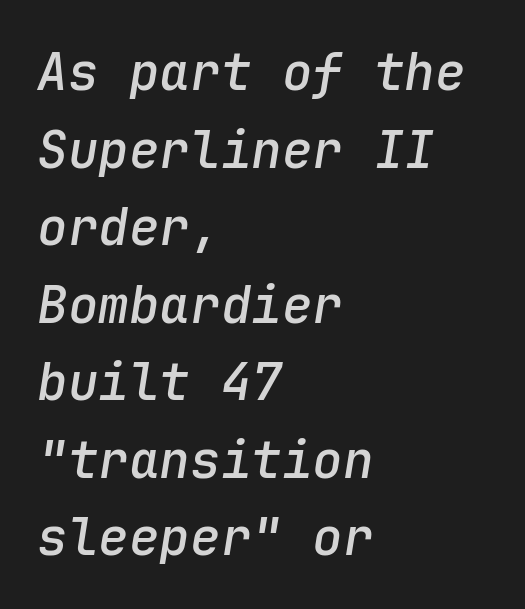
The image shows 51 px semibold type, italic (leaning right), monospaced; set left-aligned, normal line spacing (1.52x), normal letter spacing, not underlined; low stroke contrast and a medium x-height.
